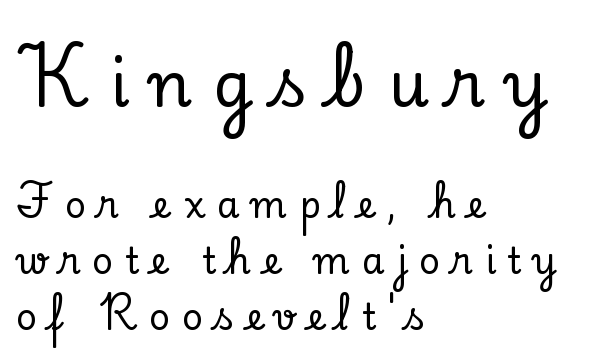
Q: Is the text italic (slanted)? A: No, it is upright.
Q: Is the typeface a serif or a sans-serif typeface? A: Serif.
Q: Is the text underlined? A: No.
Q: How is the paragraph aligned? A: Left-aligned.
Q: Is the spacing between letters normal or unusually wide? A: Unusually wide.
Q: Is the spacing between lines tight, normal or loose? A: Normal.
Q: Which block of text is set in a larger size, the first (top) or the second (bottom)? A: The first (top) one.
Q: Width (condensed, normal, or wide)? A: Normal.
Q: Stroke contrast? A: Low.
Q: x-height? A: Small.
Q: Monospaced? A: No.
